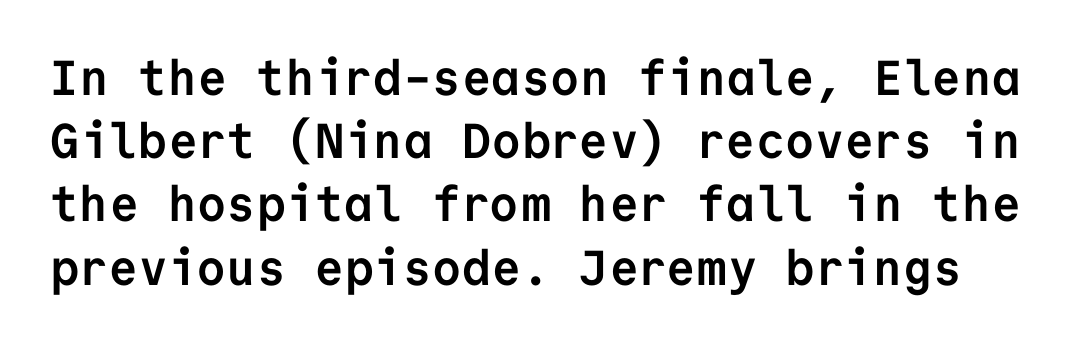
Anything drawn beneath the words? Only blank space. Tall strokes in this sample are plumb rather than angled. Regular leading. The face used here has the dense, thick strokes of a bold. Does extra space separate the letters? No, they use regular spacing. Every character here occupies the same horizontal width, giving the sample a typewriter-like rhythm.
